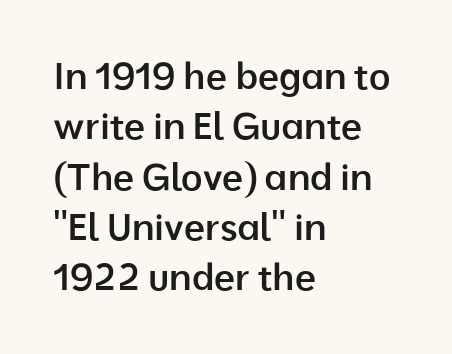
{"serif": "no", "italic": "no", "bold": "semi", "weight": "semibold", "width": "normal", "stroke_contrast": "low", "x_height": "medium", "monospaced": "no", "underline": "no", "align": "left", "line_spacing": "normal", "line_spacing_ratio": 1.36, "letter_spacing": "normal", "letter_spacing_em": 0.0, "glyph_px": 37}
